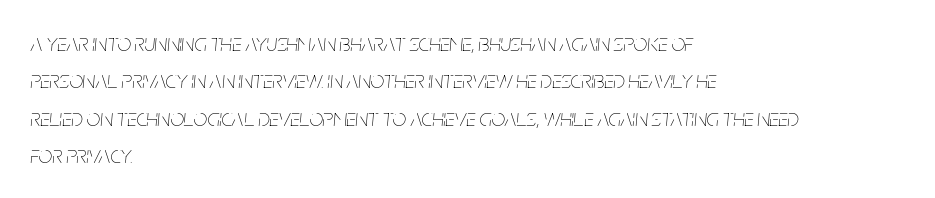
The image shows 24 px text type, italic (leaning right); set left-aligned, normal line spacing (1.56x), normal letter spacing, not underlined.
